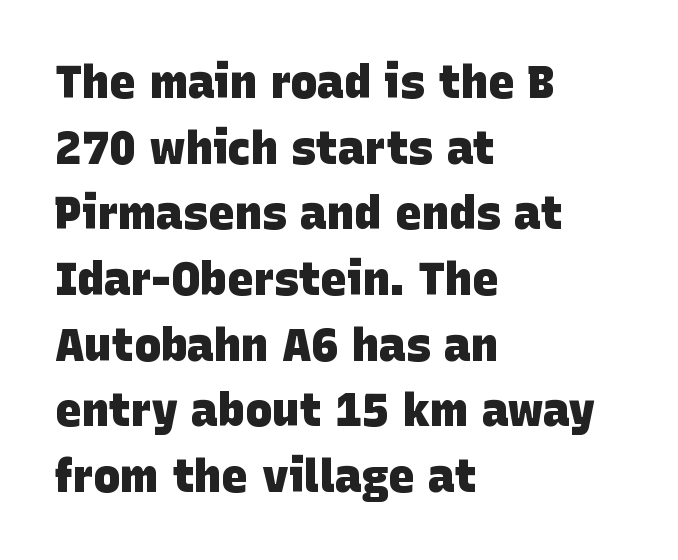
Type style note: lacks serifs. All the whitespace from short lines collects on the right. This is heavy type, rendered in bold. Successive baselines arrive at the customary interval.
